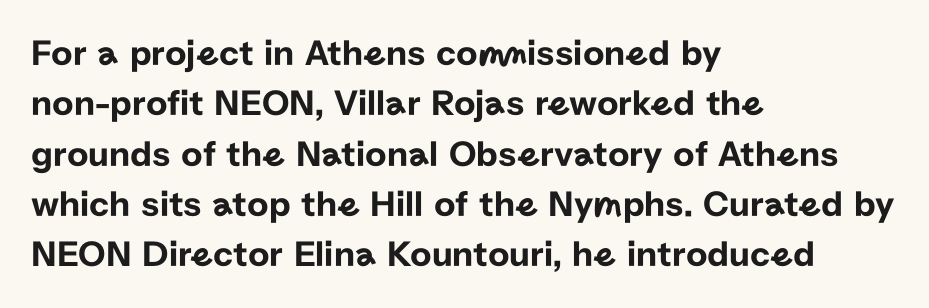
Each letter keeps its own natural width here, so spacing adapts to shape. The block of text has a typical density, with ordinary space between rows. A roman cut, with each character standing at attention. Beneath every word, the page is bare. These lines are composed in type without serifs. Inter-character spacing is left at the font's built-in metrics.
